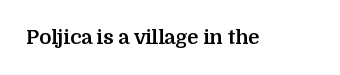
Q: Is the text bold? A: Yes.
Q: Is the text italic (slanted)? A: No, it is upright.
Q: Is the text underlined? A: No.
Q: Is the spacing between letters normal or unusually wide? A: Normal.
